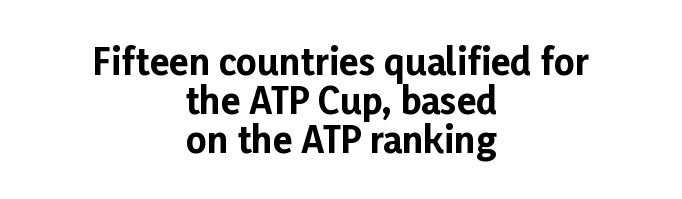
These lines are centered, leaving both edges ragged. Descender tails drop into unmarked territory. You could not count columns in this text — the font is proportionally spaced. Look at the tracking — it's just the regular setting, nothing added.
